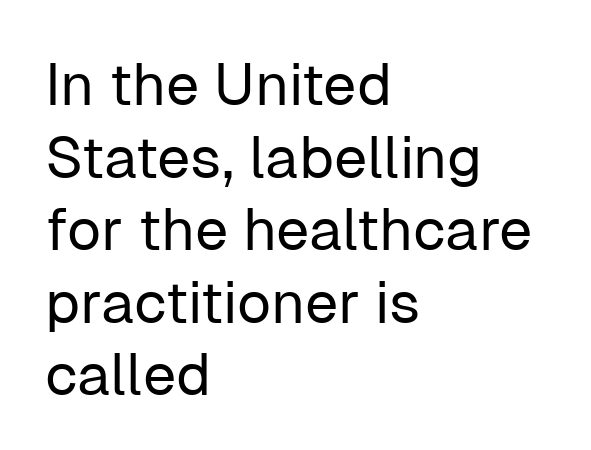
The rendering keeps characters at their native spacing. The rendering uses natural spacing where letterforms have individual widths. Stroke thickness stays within the range of a standard reading face or lighter. Line starts are locked; line ends wander. Quick note: underline off.
